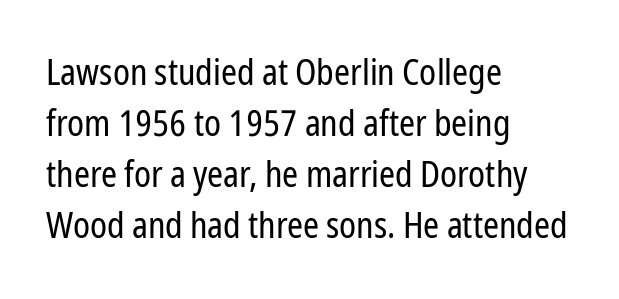
{"serif": "no", "italic": "no", "bold": "no", "weight": "regular", "width": "condensed", "stroke_contrast": "low", "x_height": "medium", "monospaced": "no", "underline": "no", "align": "left", "line_spacing": "normal", "line_spacing_ratio": 1.42, "letter_spacing": "normal", "letter_spacing_em": 0.0, "glyph_px": 36}
